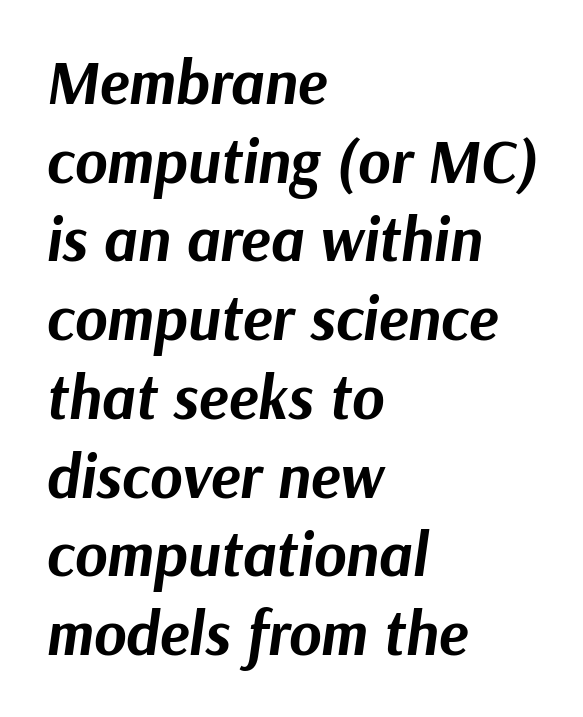
The image shows 62 px bold type, italic (leaning right); set left-aligned, normal line spacing (1.27x), normal letter spacing, not underlined; medium stroke contrast and a medium x-height.
